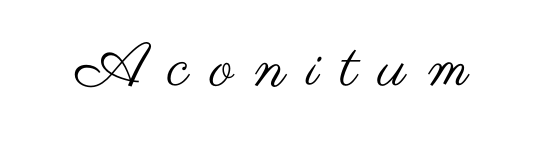
{"serif": "no", "bold": "no", "weight": "regular", "width": "wide", "stroke_contrast": "medium", "x_height": "small", "monospaced": "no", "underline": "no", "letter_spacing": "wide", "letter_spacing_em": 0.35, "glyph_px": 62}
